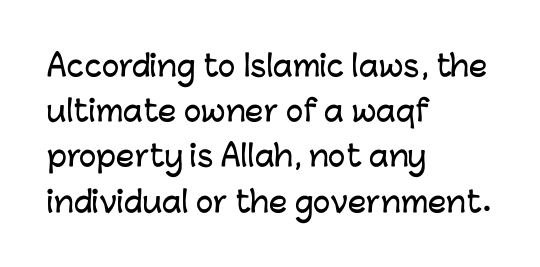
The specimen omits any rule beneath the text block's lines. Is the block centered? No — it sits flush against the left margin. Italic: no, the glyphs are upright roman. Spacing between characters is what you'd get straight out of the box.
